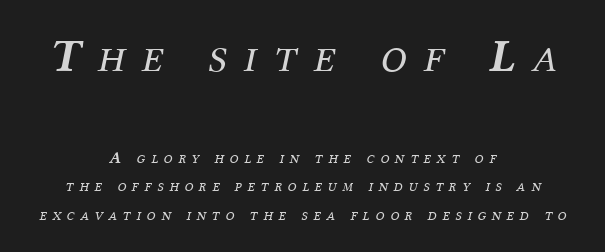
{"serif": "yes", "italic": "yes", "lean": "right", "slant_degrees": 12, "bold": "no", "weight": "regular", "width": "normal", "stroke_contrast": "medium", "x_height": "medium", "monospaced": "no", "underline": "no", "align": "center", "line_spacing_ratio": 1.76, "letter_spacing": "wide", "letter_spacing_em": 0.36, "larger_block": "first", "size_ratio": 2.94, "glyph_px": 47}
